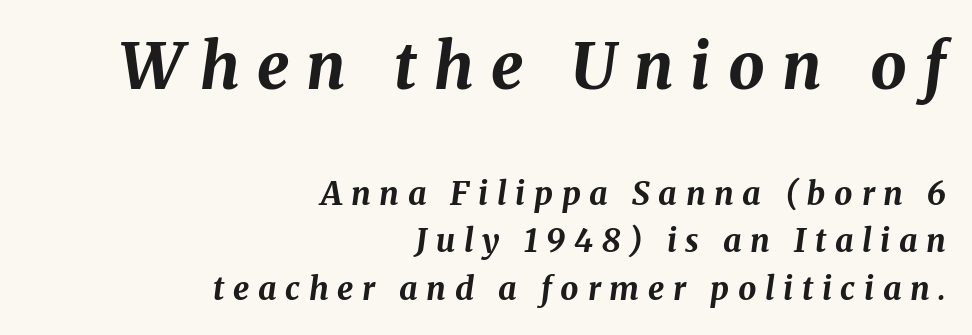
The image shows 64 px bold type, italic (leaning right); set right-aligned, normal line spacing (1.49x), unusually wide letter spacing (+0.27 em), not underlined; the first (top) block is 2.0x larger; medium stroke contrast and a medium x-height.
